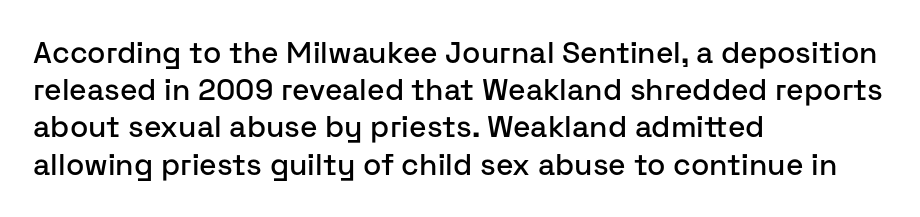
{"serif": "no", "italic": "no", "width": "normal", "stroke_contrast": "low", "x_height": "medium", "monospaced": "no", "underline": "no", "align": "left", "line_spacing_ratio": 1.24, "letter_spacing": "normal", "letter_spacing_em": 0.0, "glyph_px": 30}
